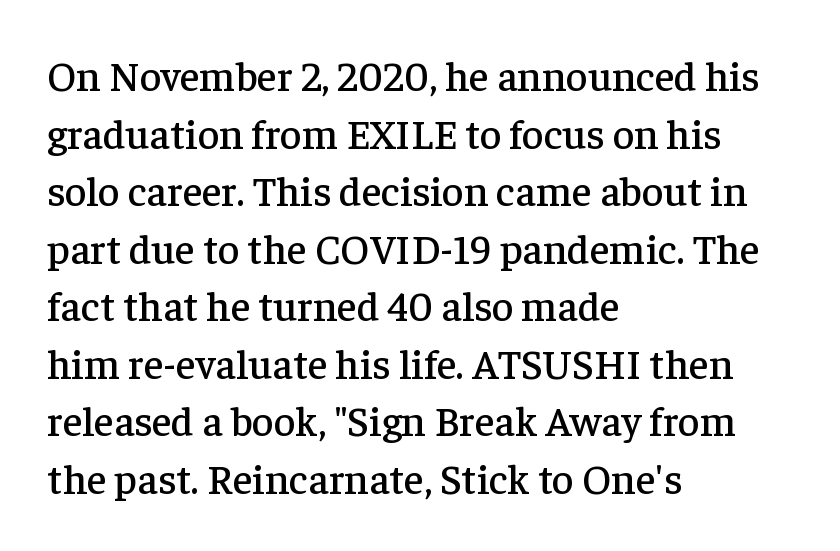
The strip under each line holds only bare page. Upright lettering throughout. Typographically, this falls in the serif category. The face used here is rendered with its standard letterfit. The designer left line spacing at the default. Line starts are locked; line ends wander.
